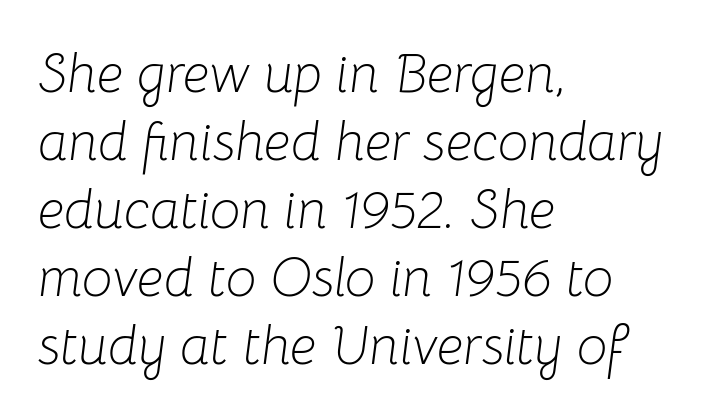
A classic flush-left, rag-right setting is used for this passage. Is there much room between lines? A standard amount, neither cramped nor airy. A quiet, ordinary-to-light weight characterises the typeface. Posture: slanted.
